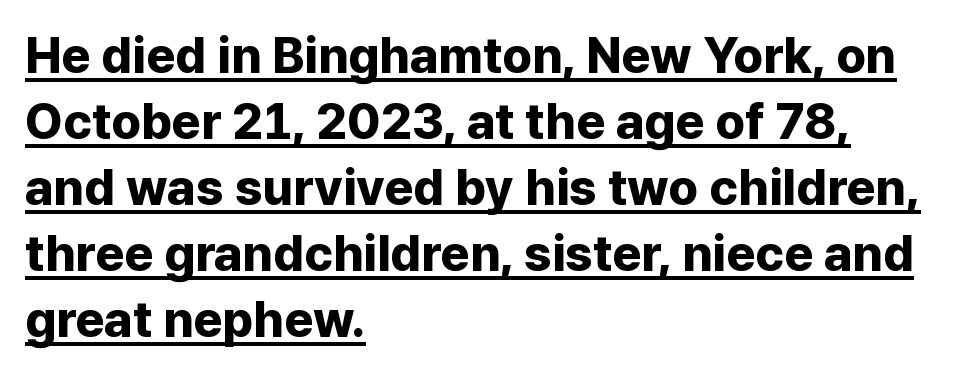
The rendering uses a bold face; every stroke is thick and dark. This sample carries an underscore along the baseline area. One-word summary of the alignment: left. Regular leading. Look at the bottom of the vertical strokes: they stop flat, with no serifs. Proportional: the letters do not fall into vertical columns.
